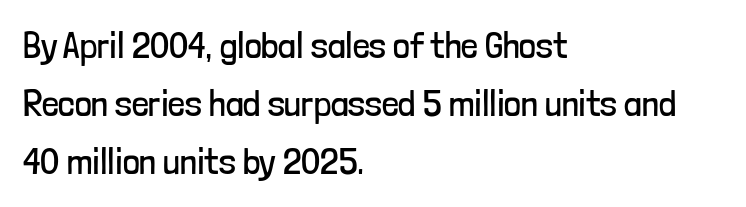
Q: Is the text bold? A: No.
Q: Is the text italic (slanted)? A: No, it is upright.
Q: Is the typeface a serif or a sans-serif typeface? A: Sans-serif.
Q: Is the text underlined? A: No.
Q: How is the paragraph aligned? A: Left-aligned.
Q: Is the spacing between letters normal or unusually wide? A: Normal.
Q: Is the spacing between lines tight, normal or loose? A: Normal.
Q: Width (condensed, normal, or wide)? A: Condensed.
Q: Stroke contrast? A: Low.
Q: x-height? A: Medium.
Q: Monospaced? A: No.
